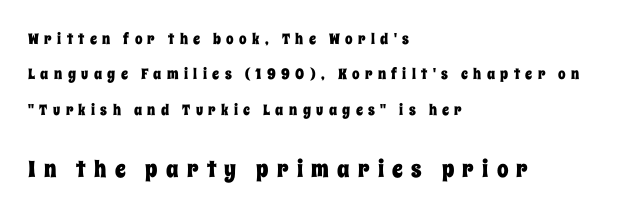
Q: Is the text italic (slanted)? A: No, it is upright.
Q: Is the text underlined? A: No.
Q: How is the paragraph aligned? A: Left-aligned.
Q: Is the spacing between letters normal or unusually wide? A: Unusually wide.
Q: Is the spacing between lines tight, normal or loose? A: Loose.
Q: Which block of text is set in a larger size, the first (top) or the second (bottom)? A: The second (bottom) one.
